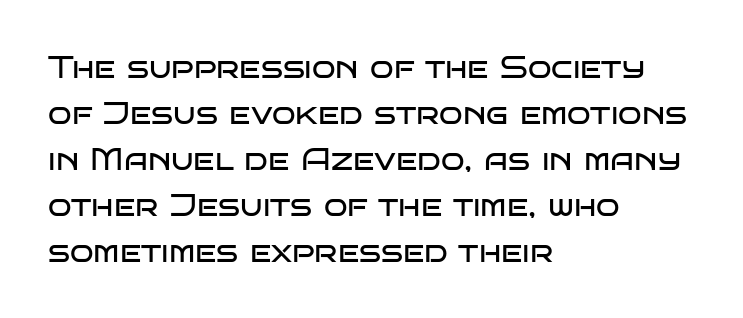
Q: Is the text bold? A: No.
Q: Is the text italic (slanted)? A: No, it is upright.
Q: Is the typeface a serif or a sans-serif typeface? A: Sans-serif.
Q: Is the text underlined? A: No.
Q: How is the paragraph aligned? A: Left-aligned.
Q: Is the spacing between letters normal or unusually wide? A: Normal.
Q: Is the spacing between lines tight, normal or loose? A: Normal.
Q: Width (condensed, normal, or wide)? A: Wide.
Q: Stroke contrast? A: Low.
Q: x-height? A: Large.
Q: Monospaced? A: No.
